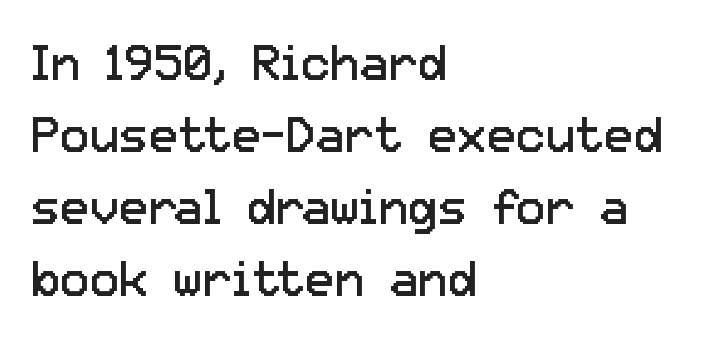
The image shows 49 px regular-weight sans-serif type, upright; set left-aligned, normal line spacing (1.47x), normal letter spacing, not underlined; low stroke contrast and a medium x-height.
